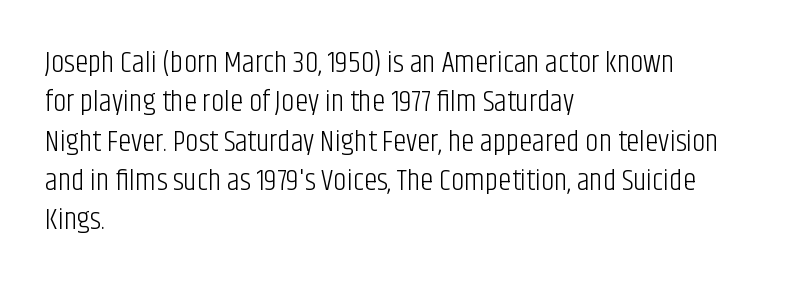
Think standard paragraph weight, or any step lighter than that. Decoration check: the copy has no underline. Does the leading feel generous? No, just average. These lines keep a tight, regular rhythm from letter to letter.
